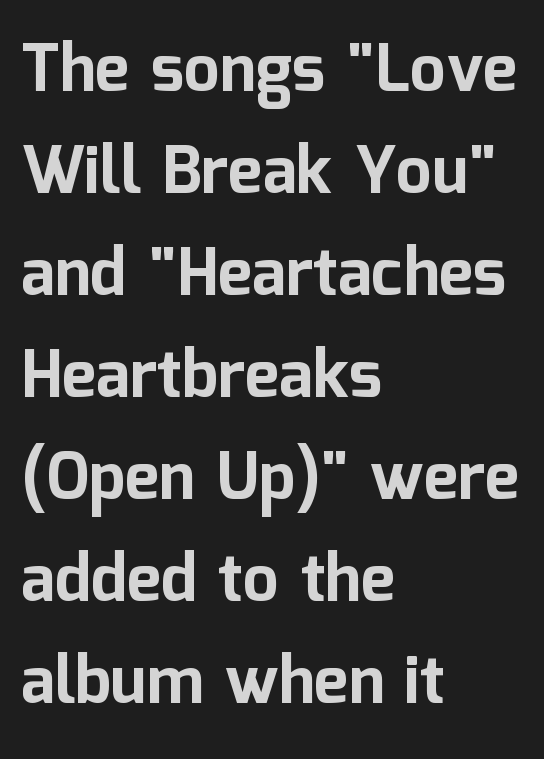
The image shows 65 px bold sans-serif type, upright; set left-aligned, normal line spacing (1.57x), normal letter spacing, not underlined; low stroke contrast and a medium x-height.
